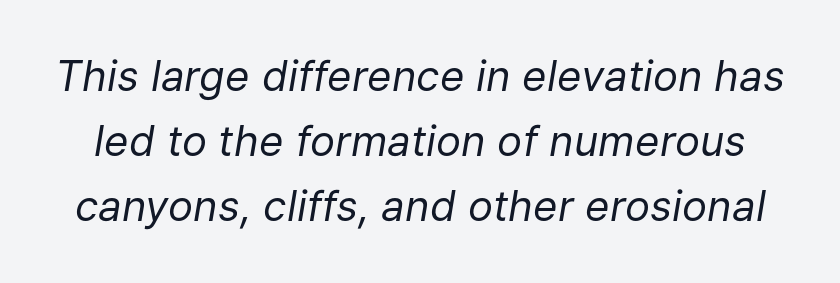
Spacing verdict: proportional, widths tailored to each character. A bare baseline throughout the passage. Caption: standard tracking, unaltered. Students, observe: this is what conventionally led text looks like.
